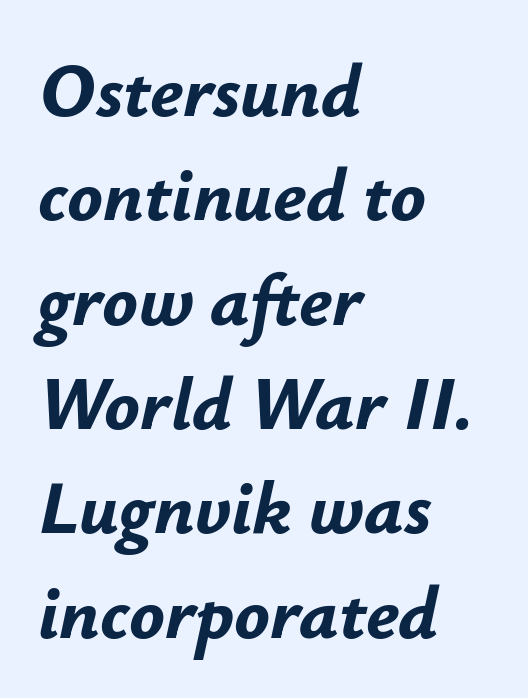
The image shows 74 px bold type, italic (leaning right); set left-aligned, normal line spacing (1.41x), normal letter spacing, not underlined; low stroke contrast and a small x-height.
